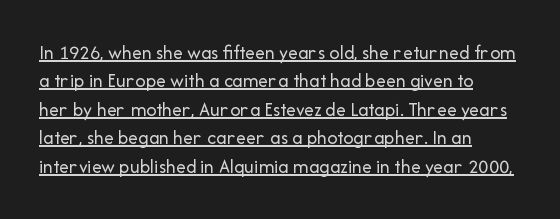
Q: Is the text bold? A: No.
Q: Is the text italic (slanted)? A: No, it is upright.
Q: Is the text underlined? A: Yes.
Q: How is the paragraph aligned? A: Left-aligned.
Q: Is the spacing between letters normal or unusually wide? A: Normal.
Q: Is the spacing between lines tight, normal or loose? A: Normal.
